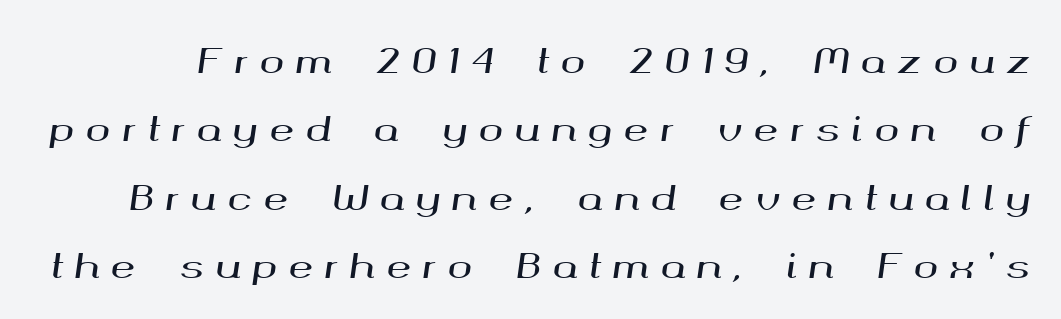
Q: Is the text italic (slanted)? A: Yes, it leans right by about 8 degrees.
Q: Is the text underlined? A: No.
Q: Is the spacing between letters normal or unusually wide? A: Unusually wide.
Q: Is the spacing between lines tight, normal or loose? A: Loose.
Q: Width (condensed, normal, or wide)? A: Wide.
Q: Stroke contrast? A: Medium.
Q: x-height? A: Medium.
Q: Monospaced? A: No.
